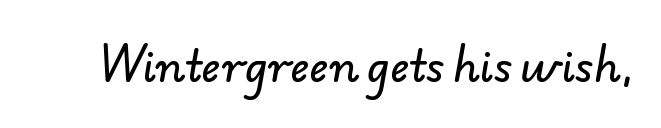
The image shows 42 px sans-serif type; set normal letter spacing, not underlined; low stroke contrast and a small x-height.
